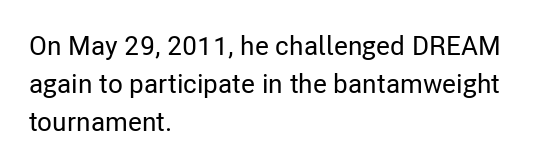
Every stem runs plumb, perpendicular to the baseline. No extra tracking has been applied to these lines. Students, observe: this is what conventionally led text looks like. The rendering anchors every line to the left-hand side. Just letters on the line, the space beneath them empty.
